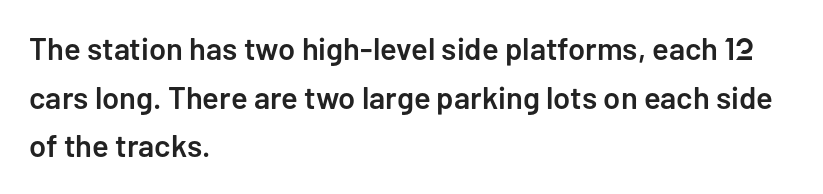
Q: Is the text bold? A: Semi-bold.
Q: Is the text italic (slanted)? A: No, it is upright.
Q: Is the typeface a serif or a sans-serif typeface? A: Sans-serif.
Q: Is the text underlined? A: No.
Q: How is the paragraph aligned? A: Left-aligned.
Q: Is the spacing between letters normal or unusually wide? A: Normal.
Q: Is the spacing between lines tight, normal or loose? A: Normal.
Q: Width (condensed, normal, or wide)? A: Normal.
Q: Stroke contrast? A: Low.
Q: x-height? A: Medium.
Q: Monospaced? A: No.
